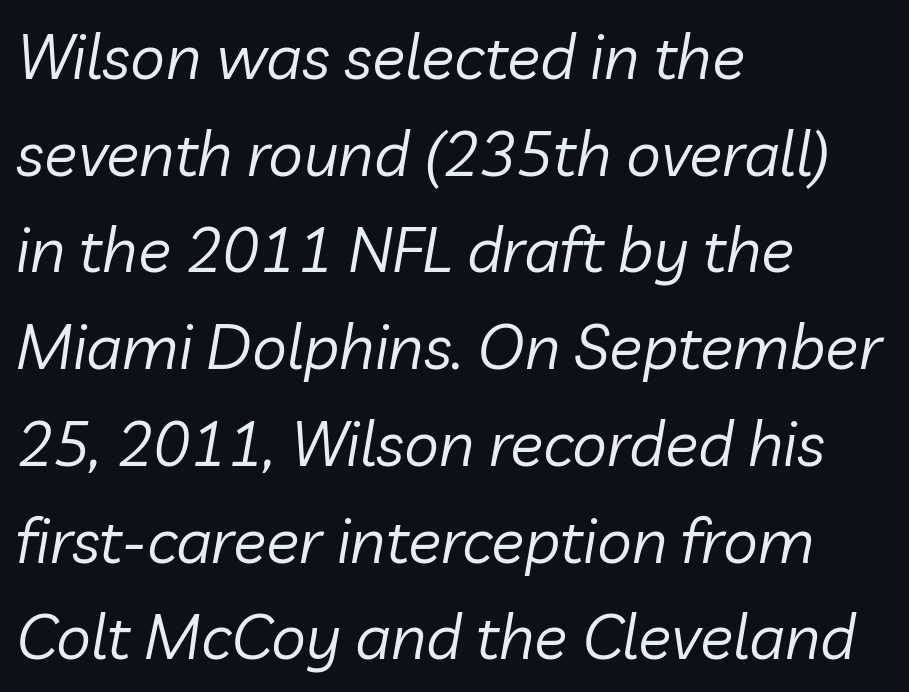
Q: Is the text bold? A: No.
Q: Is the text italic (slanted)? A: Yes, it leans right by about 10 degrees.
Q: Is the text underlined? A: No.
Q: How is the paragraph aligned? A: Left-aligned.
Q: Is the spacing between letters normal or unusually wide? A: Normal.
Q: Is the spacing between lines tight, normal or loose? A: Normal.
Q: Width (condensed, normal, or wide)? A: Normal.
Q: Stroke contrast? A: Low.
Q: x-height? A: Medium.
Q: Monospaced? A: No.
